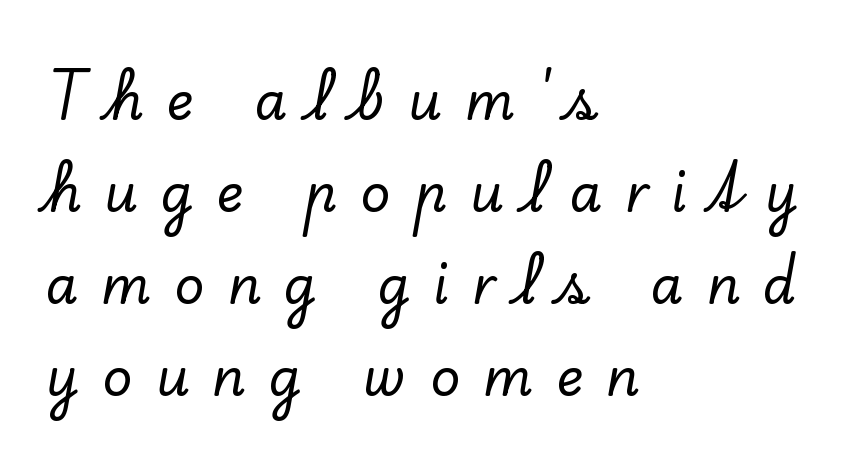
All the whitespace from short lines collects on the right. Think of a printed novel: that variable character pitch is what you see here. Rule under the text: the space is simply empty. Someone cranked the tracking dial way up on this one.
